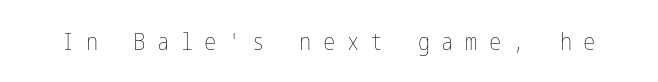
The image shows 23 px text type, upright; set unusually wide letter spacing (+0.5 em), not underlined.
